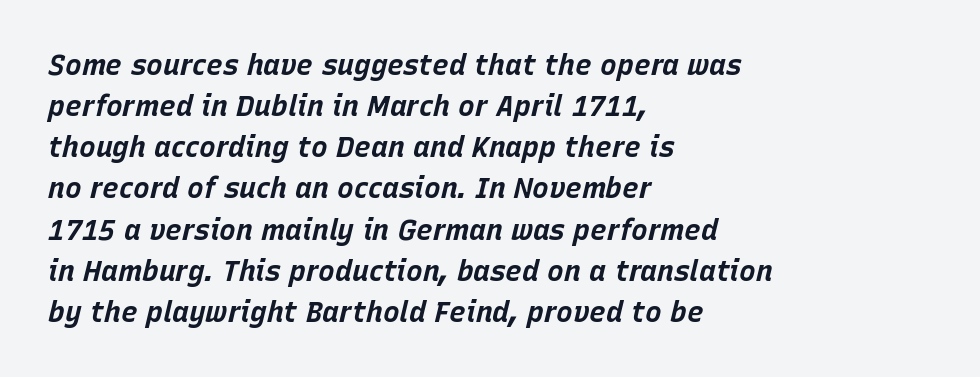
{"italic": "yes", "lean": "right", "slant_degrees": 15, "bold": "yes", "weight": "bold", "width": "normal", "stroke_contrast": "low", "x_height": "large", "monospaced": "no", "underline": "no", "align": "left", "line_spacing": "normal", "line_spacing_ratio": 1.47, "letter_spacing": "normal", "letter_spacing_em": 0.0, "glyph_px": 28}
